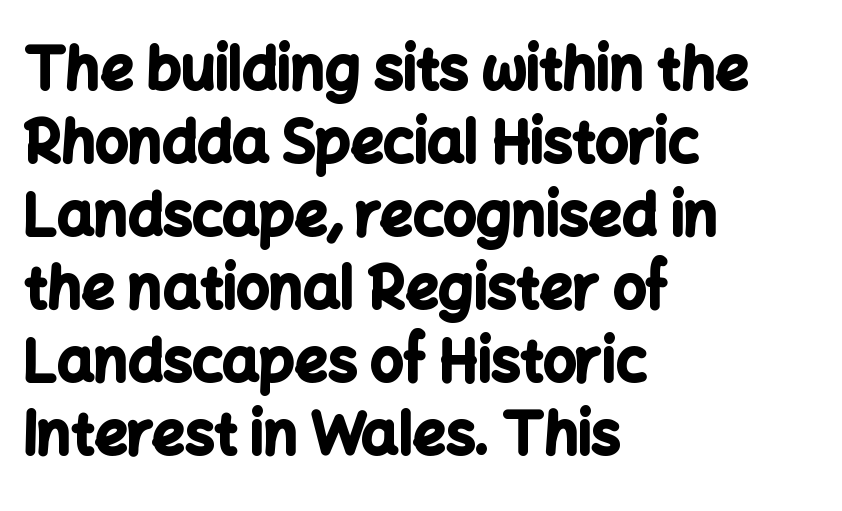
You could not count columns in this text — the font is proportionally spaced. Classification — sans serif. Vertical spacing — default. Visually the block forms a straight wall on the left and a jagged coastline on the right. Check the space under the baseline: it is left empty.
